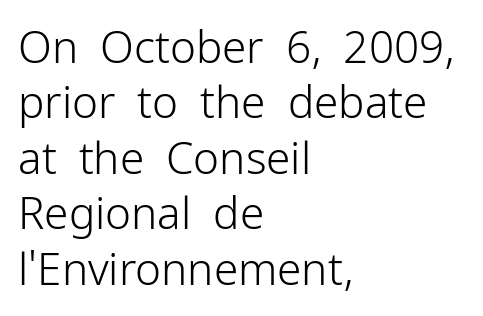
The image shows 44 px light sans-serif type, upright; set left-aligned, normal line spacing (1.26x), normal letter spacing, not underlined; low stroke contrast and a medium x-height.
